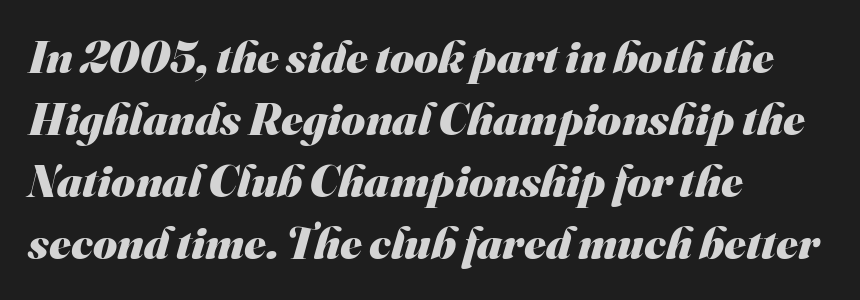
The image shows 46 px heavy sans-serif type; set left-aligned, normal line spacing (1.35x), normal letter spacing, not underlined; medium stroke contrast and a small x-height.
